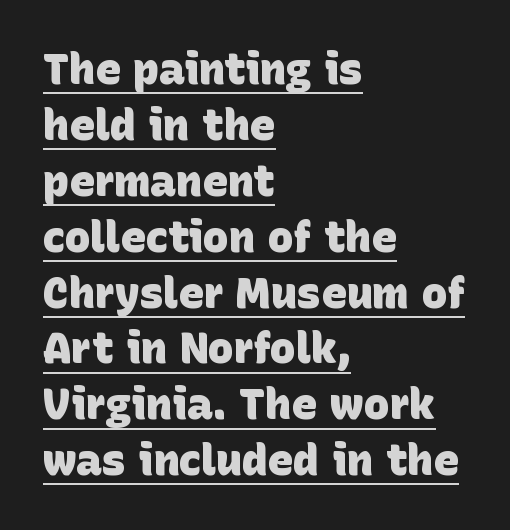
Students, observe the line beneath the letters — that is underlining. As a designer I'd log this as weight 700, bold. Line spacing here is normal. Note the varied advance widths — an 'i' is clearly narrower than an 'm'. This rendering employs a face without finishing strokes, i.e., a sans-serif.
